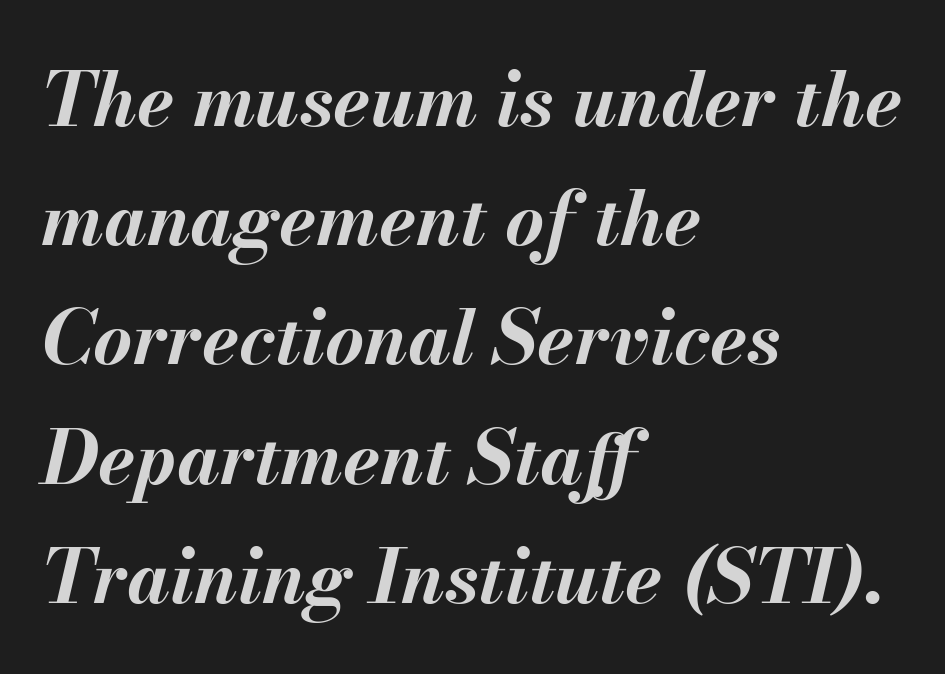
The string is rendered with underlining switched off. Interline gaps are of average width in this sample. Short and long lines alike share a common starting point at left. This is oblique type, the kind used for emphasis or titles. Spacing between characters is what you'd get straight out of the box.
